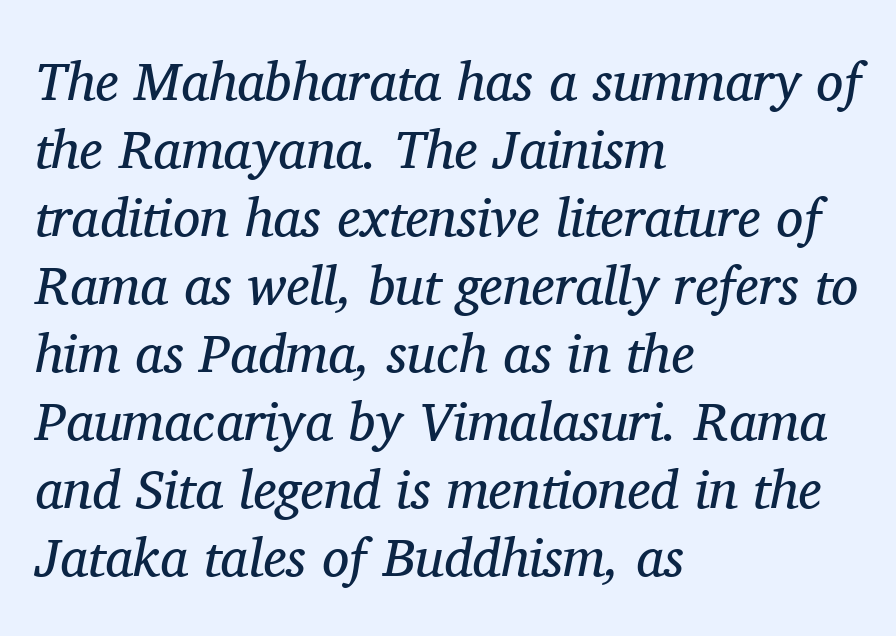
Observe the ordinary spacing: letters are neighbours, not strangers. These lines sit exactly where default settings would place them. Is this a sans? No — the strokes have serifs. Each stroke keeps to a modest, everyday thickness or less. Character widths vary here, with narrow letters taking less room than wide ones. Rendered with sloped, italic letterforms.
